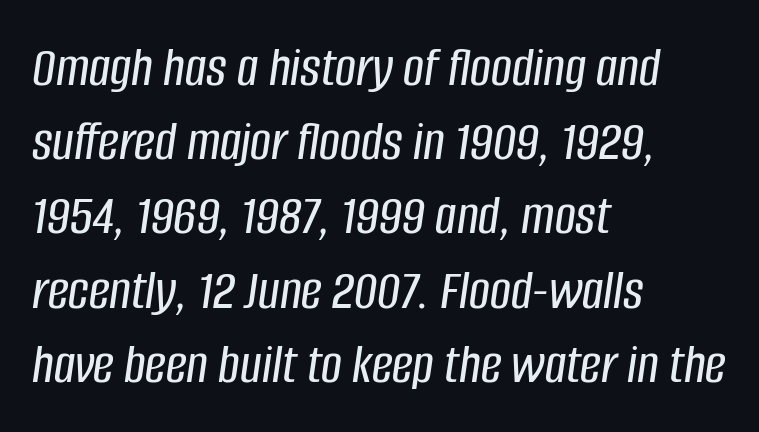
{"italic": "yes", "lean": "right", "slant_degrees": 8, "width": "condensed", "stroke_contrast": "low", "x_height": "large", "monospaced": "no", "underline": "no", "align": "left", "line_spacing": "normal", "line_spacing_ratio": 1.28, "letter_spacing": "normal", "letter_spacing_em": 0.0, "glyph_px": 58}
